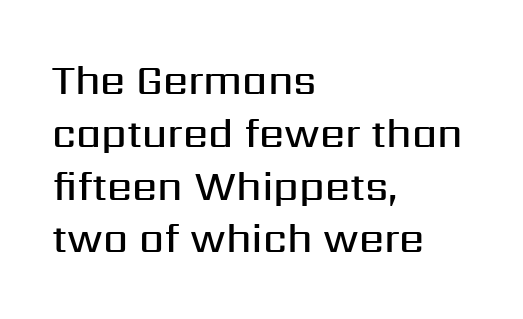
The image shows 40 px semibold sans-serif type, upright; set left-aligned, normal line spacing (1.32x), normal letter spacing, not underlined; medium stroke contrast and a medium x-height.
